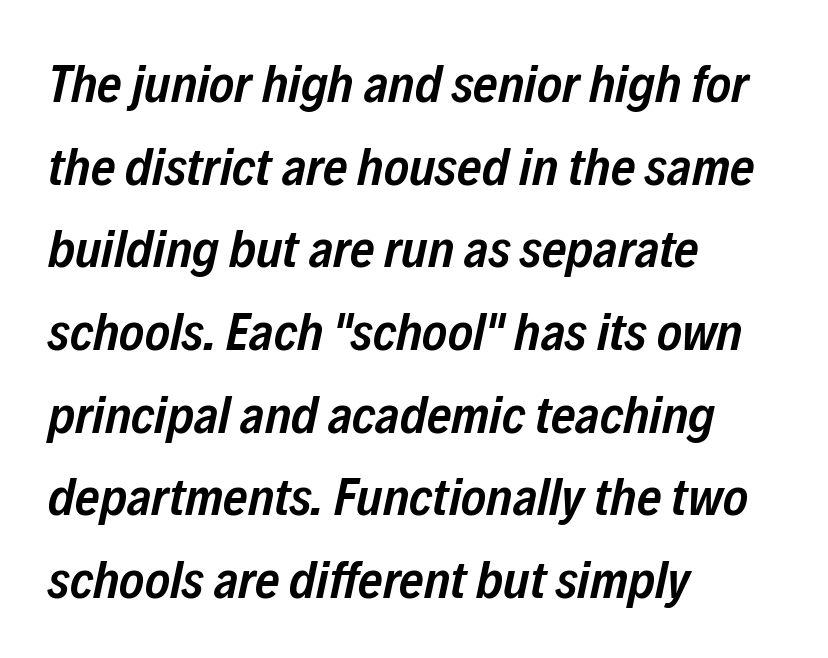
The image shows 53 px semibold, condensed type, italic (leaning right); set left-aligned, normal line spacing (1.56x), normal letter spacing, not underlined; low stroke contrast and a medium x-height.
